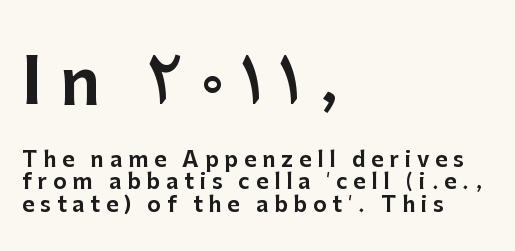
Q: Is the text italic (slanted)? A: No, it is upright.
Q: Is the typeface a serif or a sans-serif typeface? A: Sans-serif.
Q: Is the text underlined? A: No.
Q: How is the paragraph aligned? A: Left-aligned.
Q: Is the spacing between letters normal or unusually wide? A: Unusually wide.
Q: Is the spacing between lines tight, normal or loose? A: Tight.
Q: Which block of text is set in a larger size, the first (top) or the second (bottom)? A: The first (top) one.
Q: Width (condensed, normal, or wide)? A: Normal.
Q: Stroke contrast? A: Low.
Q: x-height? A: Medium.
Q: Monospaced? A: No.
